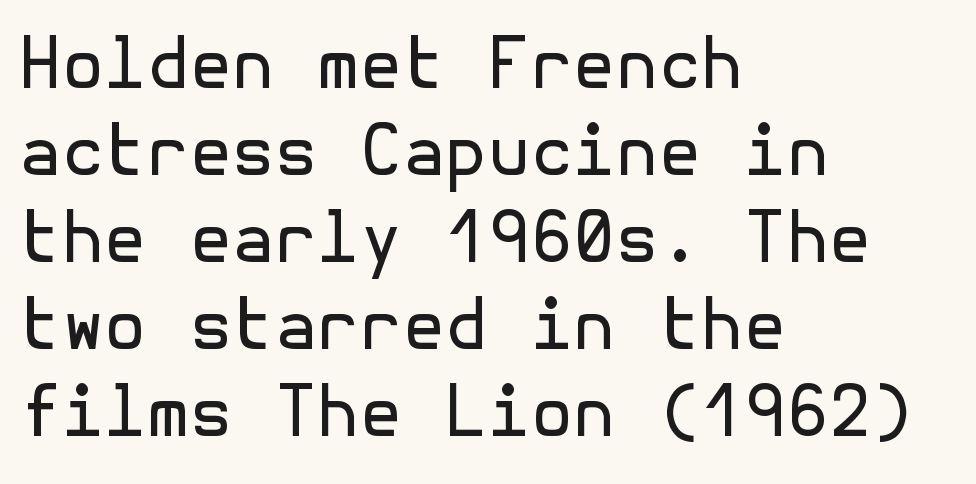
The image shows 69 px regular-weight sans-serif type, upright; set left-aligned, normal line spacing (1.26x), normal letter spacing, not underlined; a medium x-height.
